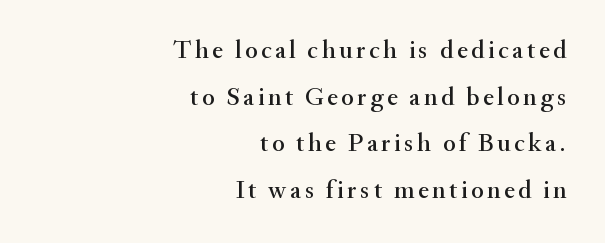
{"italic": "no", "underline": "no", "align": "right", "line_spacing_ratio": 1.79, "glyph_px": 26}
